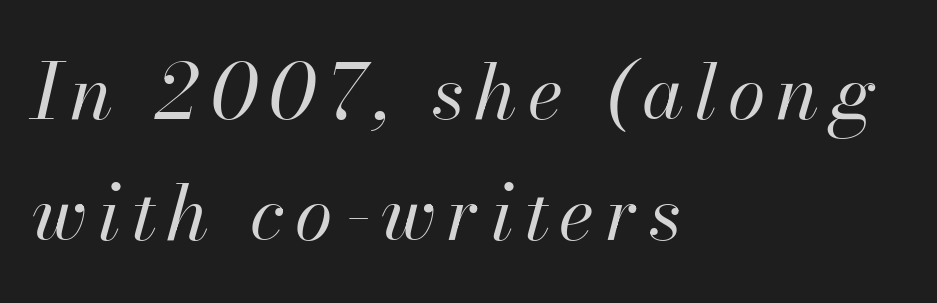
Heft: none added — not bold. The passage shown is typed in a proportional face where columns would drift. Every character sits at an angle, as italics do. Descenders are the only things crossing below the line.
